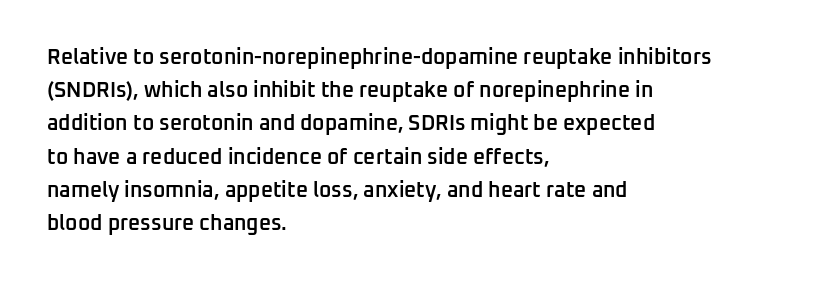
Q: Is the text bold? A: Semi-bold.
Q: Is the text italic (slanted)? A: No, it is upright.
Q: Is the text underlined? A: No.
Q: How is the paragraph aligned? A: Left-aligned.
Q: Is the spacing between letters normal or unusually wide? A: Normal.
Q: Is the spacing between lines tight, normal or loose? A: Normal.
